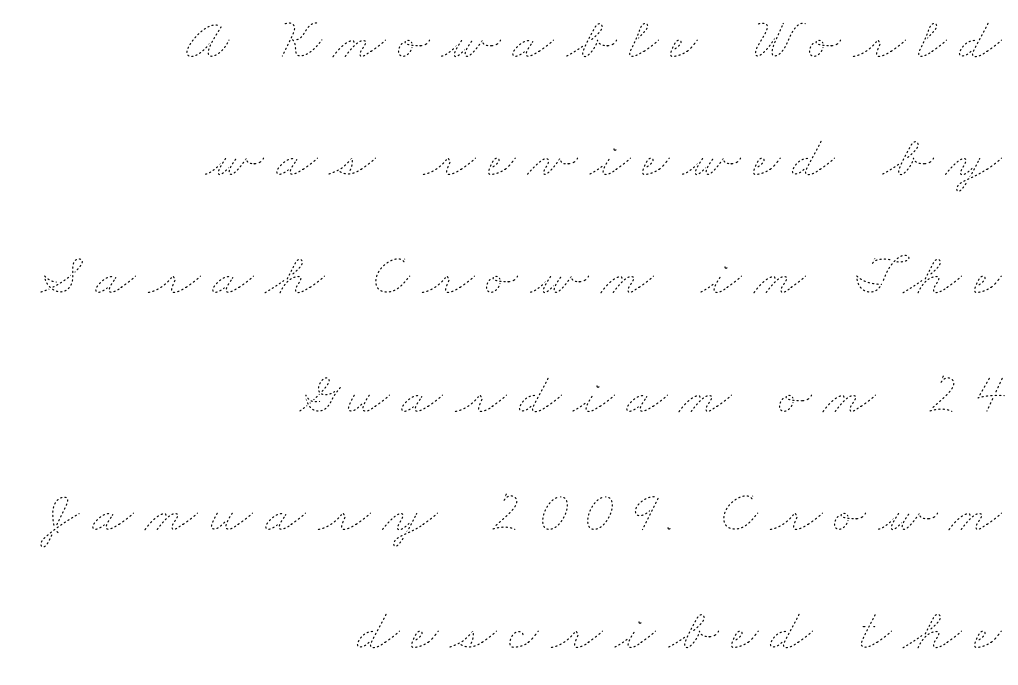
Letter spacing: wide. Bare-footed words on every line. The block of text is sparse from top to bottom, with ample space between rows. Line endings align vertically; line beginnings do not. The passage shown is typed in a proportional face where columns would drift. The weight tops out at a normal text grade.
